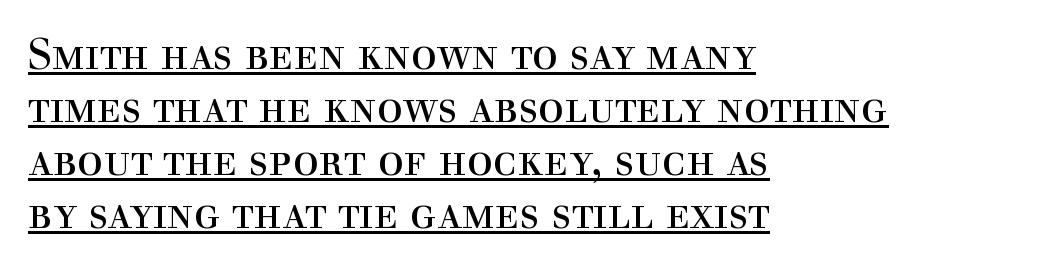
{"serif": "yes", "italic": "no", "bold": "no", "weight": "regular", "width": "normal", "x_height": "medium", "monospaced": "no", "underline": "yes", "align": "left", "line_spacing_ratio": 1.23, "letter_spacing": "normal", "letter_spacing_em": 0.0, "glyph_px": 43}
